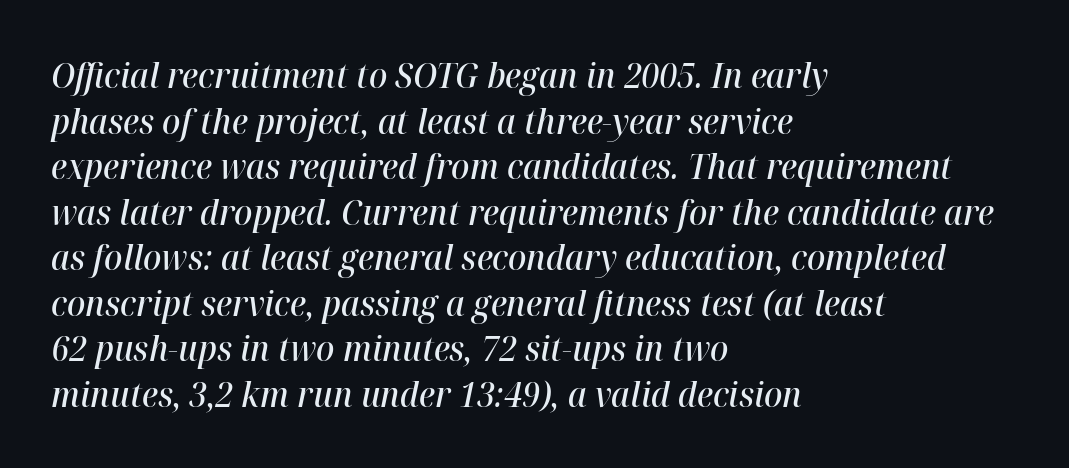
No extra tracking has been applied to these lines. The passage shown is typed in a proportional face where columns would drift. Underline: absent. In terms of posture, this sample is oblique.
